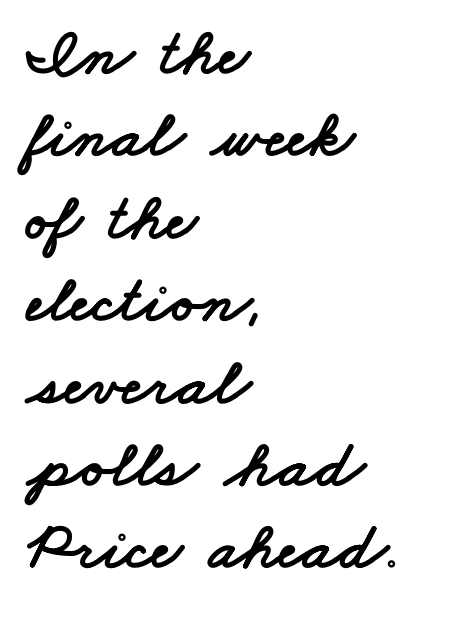
Q: Is the typeface a serif or a sans-serif typeface? A: Sans-serif.
Q: Is the text underlined? A: No.
Q: How is the paragraph aligned? A: Left-aligned.
Q: Is the spacing between letters normal or unusually wide? A: Normal.
Q: Width (condensed, normal, or wide)? A: Wide.
Q: Stroke contrast? A: Low.
Q: x-height? A: Small.
Q: Monospaced? A: No.
